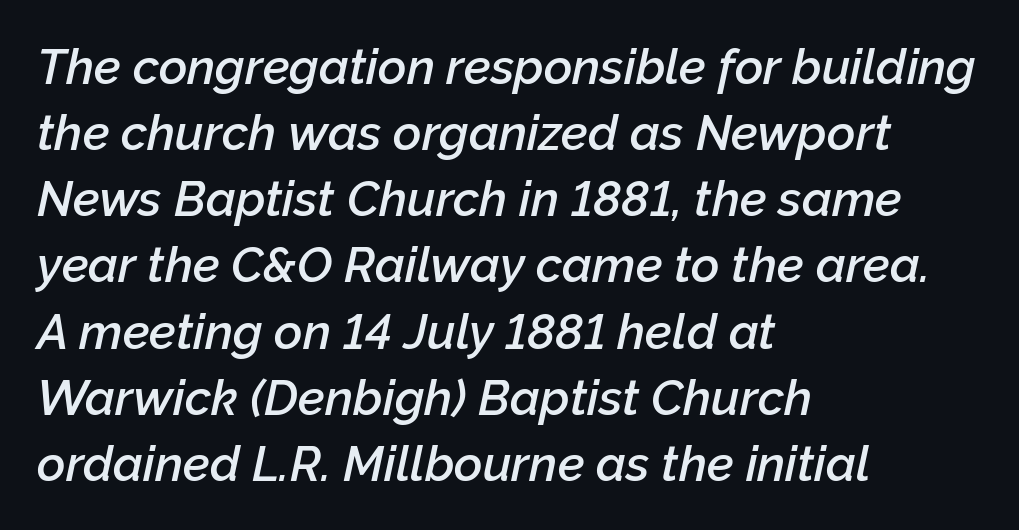
{"italic": "yes", "lean": "right", "slant_degrees": 12, "bold": "semi", "weight": "semibold", "width": "normal", "stroke_contrast": "low", "x_height": "medium", "monospaced": "no", "underline": "no", "align": "left", "line_spacing": "normal", "line_spacing_ratio": 1.35, "letter_spacing": "normal", "letter_spacing_em": 0.0, "glyph_px": 49}
